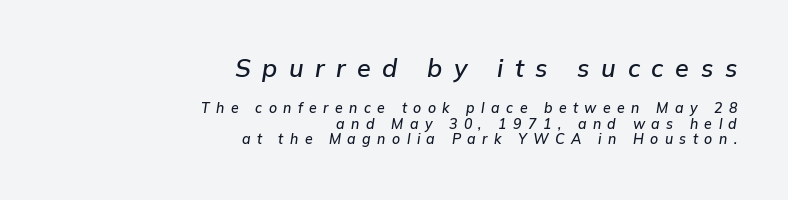
The image shows 25 px text type, italic (leaning right); set right-aligned, tight line spacing (1.1x), unusually wide letter spacing (+0.46 em), not underlined; the first (top) block is 1.79x larger.
